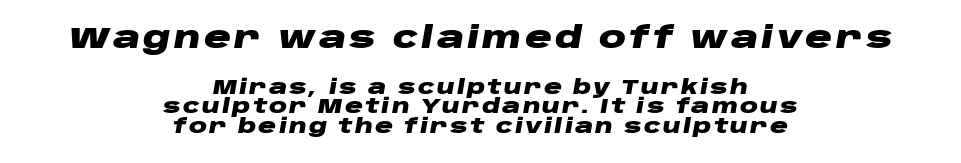
The image shows 30 px heavy, wide type, italic (leaning right); set centered, tight line spacing (0.99x), not underlined; the first (top) block is 1.5x larger; low stroke contrast and a large x-height.
